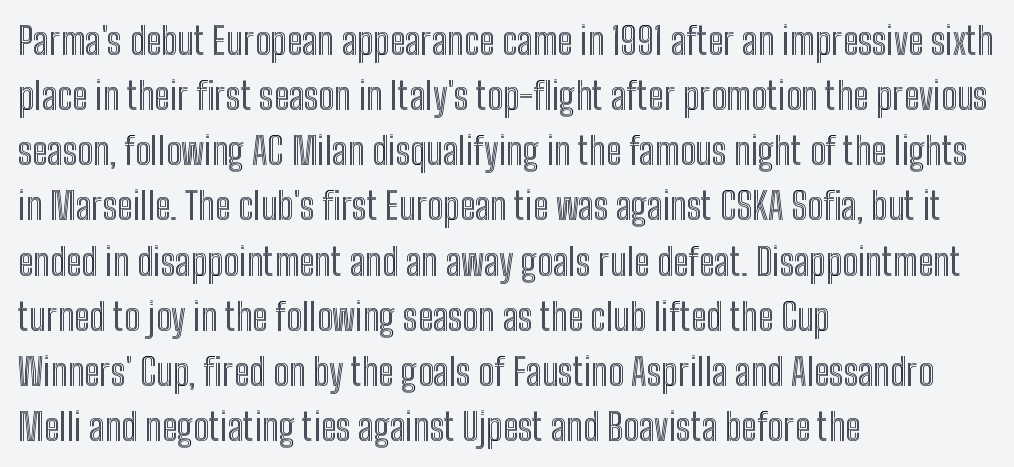
This sample keeps an unexceptional amount of space between lines. Does the copy run flush right? No — it runs flush left. You could call the tracking neutral — neither tight nor loose. The string is rendered with underlining switched off. You could not count columns in this text — the font is proportionally spaced. Ascenders rise straight up at ninety degrees.
